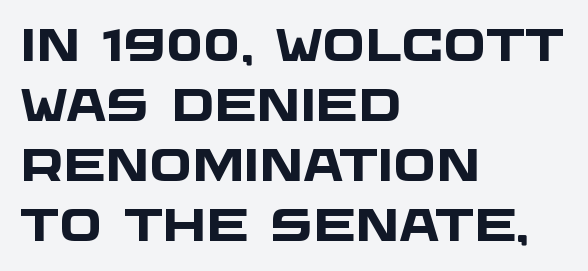
The image shows 45 px heavy, wide sans-serif type; set left-aligned, normal line spacing (1.33x), normal letter spacing, not underlined; low stroke contrast and a large x-height.
